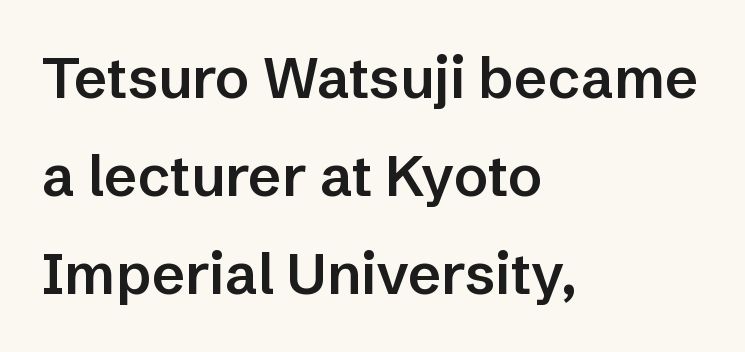
The image shows 57 px semibold sans-serif type, upright; set left-aligned, line spacing 1.72x, normal letter spacing, not underlined; low stroke contrast and a medium x-height.
